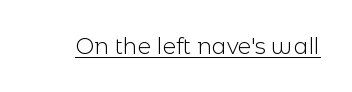
Q: Is the text bold? A: No.
Q: Is the text italic (slanted)? A: No, it is upright.
Q: Is the text underlined? A: Yes.
Q: Is the spacing between letters normal or unusually wide? A: Normal.
